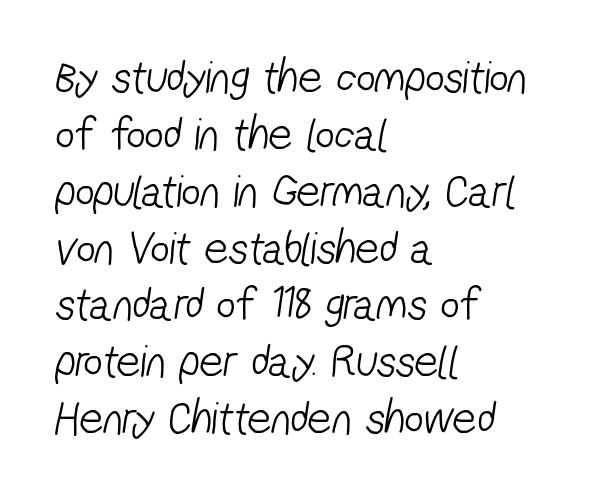
{"serif": "no", "bold": "no", "weight": "light", "width": "condensed", "stroke_contrast": "low", "x_height": "medium", "monospaced": "no", "underline": "no", "align": "left", "line_spacing_ratio": 1.21, "letter_spacing": "normal", "letter_spacing_em": 0.0, "glyph_px": 47}
